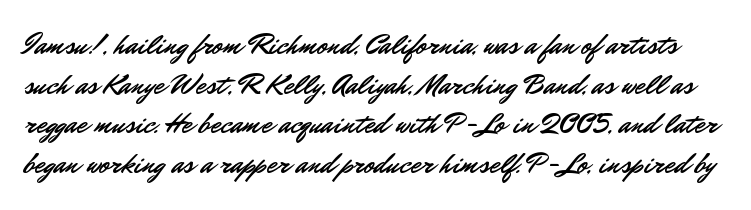
Honestly, the letter spacing is just normal — you wouldn't notice it. Vertically, the passage feels balanced, rows spaced as you'd expect. This sample has the flowing, uneven cadence of proportional lettering. Classification — sans serif.
